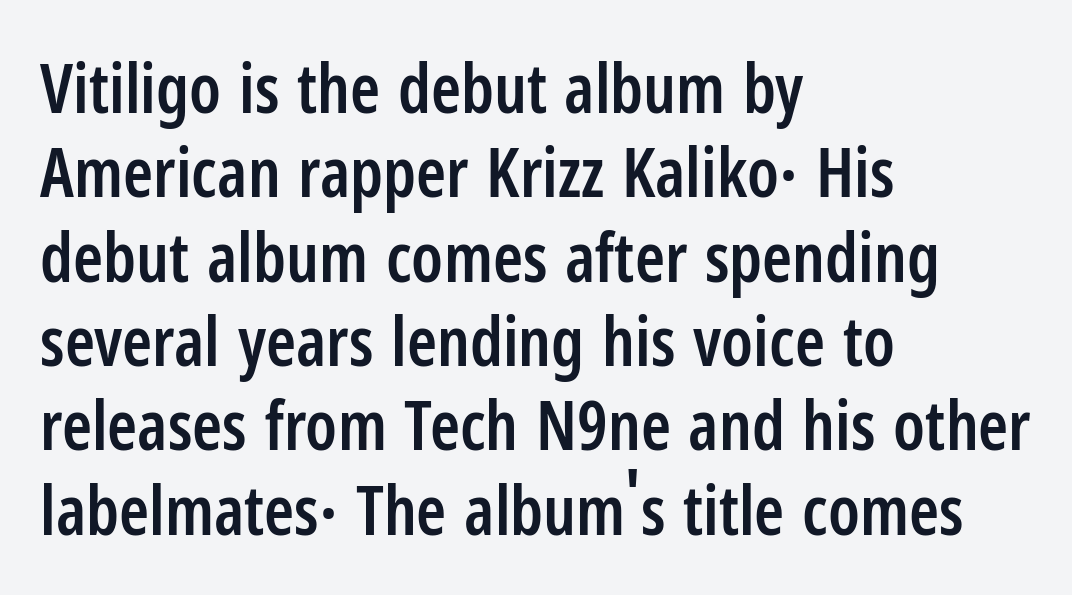
{"serif": "no", "italic": "no", "bold": "semi", "weight": "semibold", "width": "condensed", "stroke_contrast": "low", "x_height": "medium", "monospaced": "no", "underline": "no", "align": "left", "line_spacing_ratio": 1.24, "letter_spacing": "normal", "letter_spacing_em": 0.0, "glyph_px": 68}
